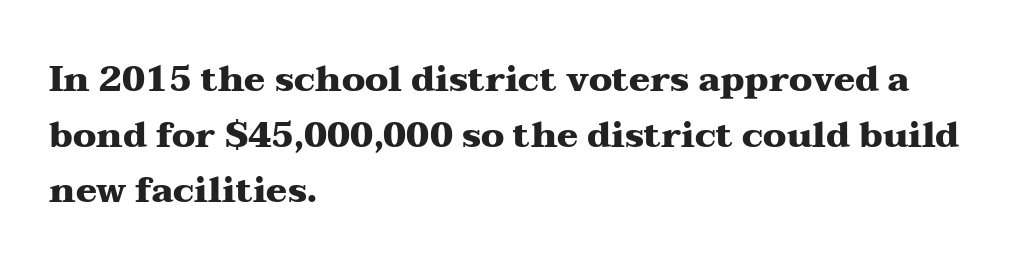
Q: Is the text bold? A: Yes.
Q: Is the text italic (slanted)? A: No, it is upright.
Q: Is the typeface a serif or a sans-serif typeface? A: Serif.
Q: Is the text underlined? A: No.
Q: How is the paragraph aligned? A: Left-aligned.
Q: Is the spacing between letters normal or unusually wide? A: Normal.
Q: Is the spacing between lines tight, normal or loose? A: Normal.
Q: Width (condensed, normal, or wide)? A: Wide.
Q: Stroke contrast? A: Medium.
Q: x-height? A: Medium.
Q: Monospaced? A: No.
